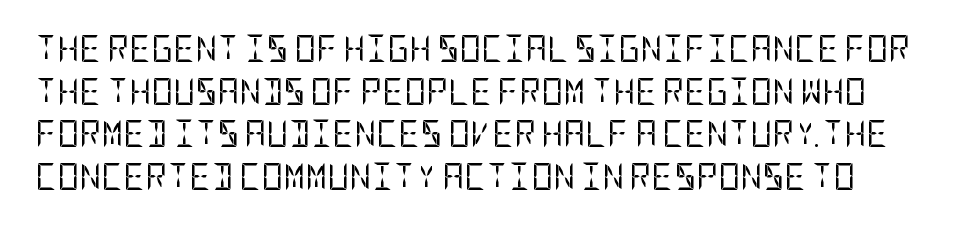
Lines of text with bare space underneath. Students, observe: this is what conventionally led text looks like. Does extra space separate the letters? No, they use regular spacing. Every character sits straight up, as roman type does. Ink coverage per letter is moderate at most.
